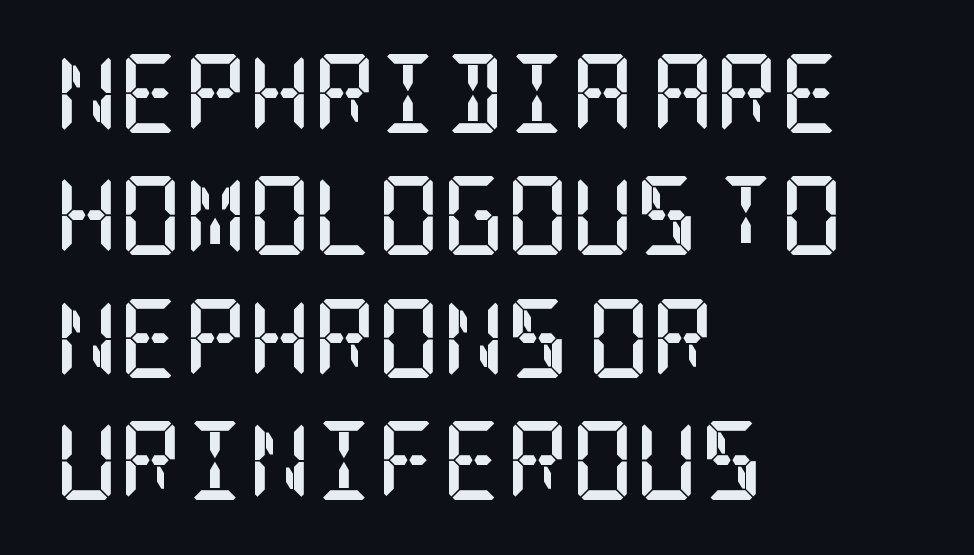
The image shows 79 px semibold, condensed serif type, upright; set left-aligned, normal line spacing (1.55x), normal letter spacing, not underlined; low stroke contrast and a large x-height.
